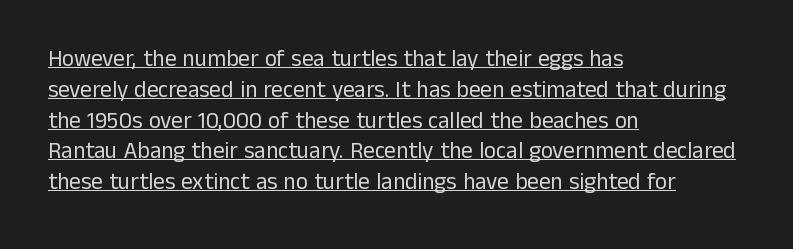
The image shows 23 px text type, upright; set left-aligned, normal line spacing (1.34x), normal letter spacing, underlined.
